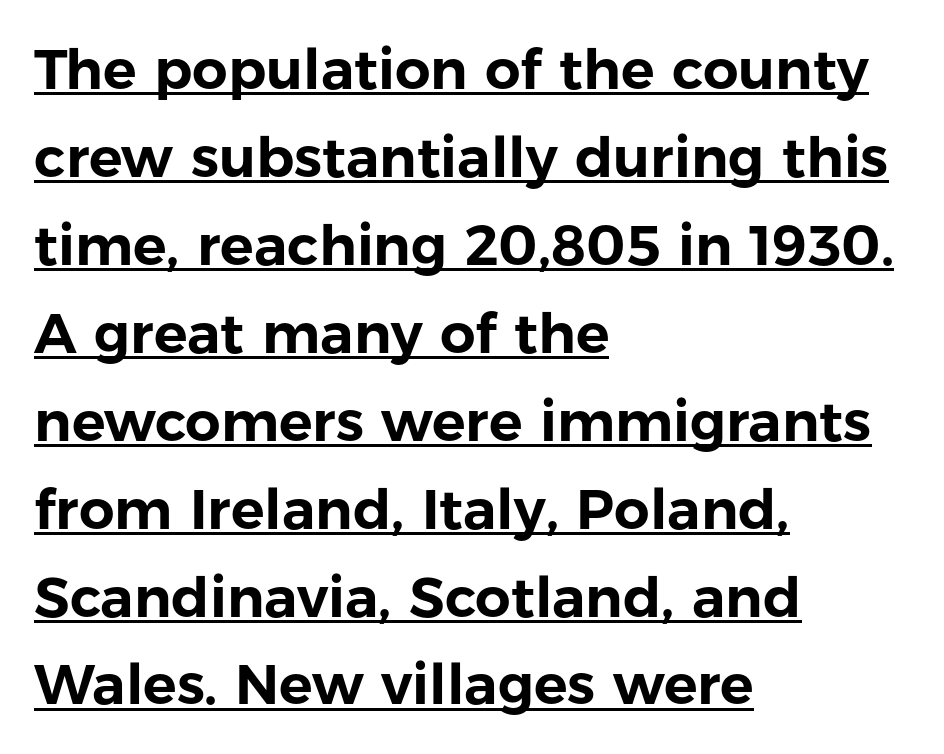
{"serif": "no", "italic": "no", "width": "normal", "stroke_contrast": "low", "x_height": "medium", "monospaced": "no", "underline": "yes", "align": "left", "line_spacing": "normal", "line_spacing_ratio": 1.57, "letter_spacing": "normal", "letter_spacing_em": 0.0, "glyph_px": 56}
